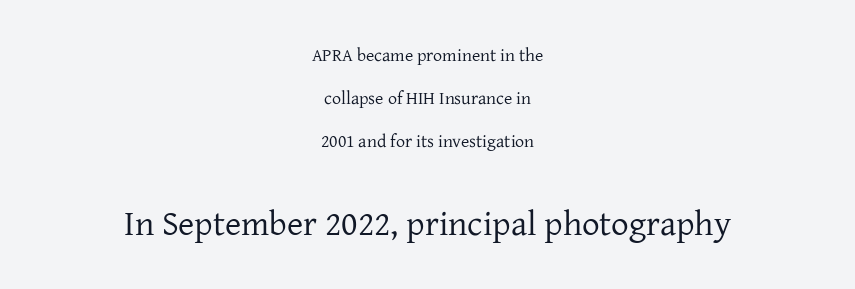
Q: Is the text bold? A: No.
Q: Is the text italic (slanted)? A: No, it is upright.
Q: Is the typeface a serif or a sans-serif typeface? A: Serif.
Q: Is the text underlined? A: No.
Q: How is the paragraph aligned? A: Centered.
Q: Is the spacing between letters normal or unusually wide? A: Normal.
Q: Is the spacing between lines tight, normal or loose? A: Loose.
Q: Which block of text is set in a larger size, the first (top) or the second (bottom)? A: The second (bottom) one.
Q: Width (condensed, normal, or wide)? A: Normal.
Q: Stroke contrast? A: Low.
Q: x-height? A: Medium.
Q: Monospaced? A: No.
